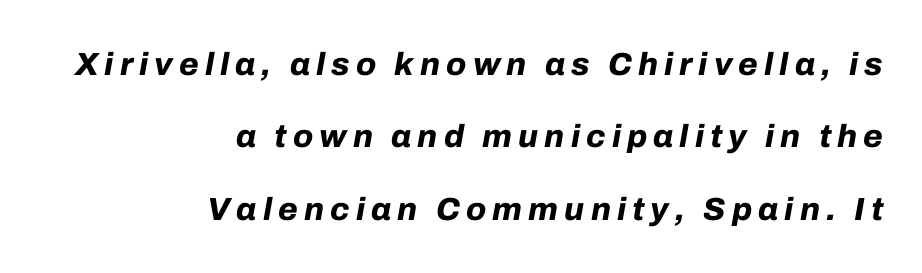
Q: Is the text bold? A: Yes.
Q: Is the text italic (slanted)? A: Yes, it leans right by about 10 degrees.
Q: Is the text underlined? A: No.
Q: How is the paragraph aligned? A: Right-aligned.
Q: Is the spacing between lines tight, normal or loose? A: Loose.
Q: Width (condensed, normal, or wide)? A: Normal.
Q: Stroke contrast? A: Low.
Q: x-height? A: Medium.
Q: Monospaced? A: No.
